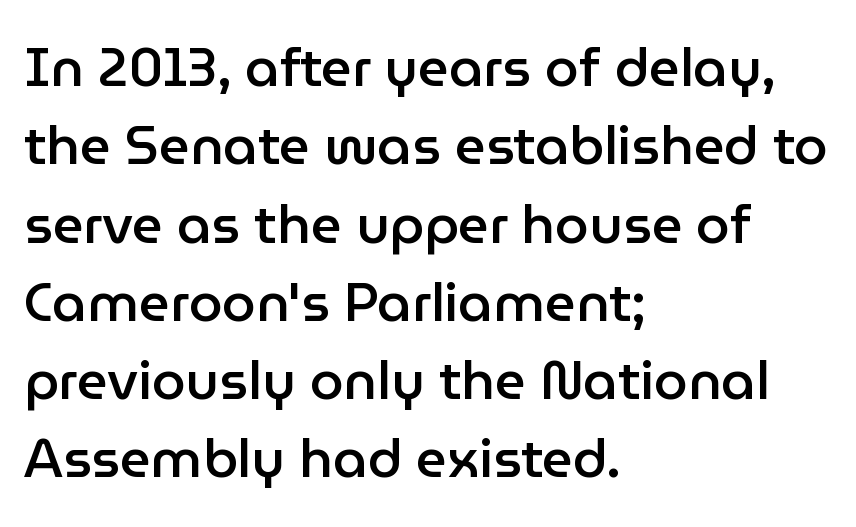
The image shows 54 px semibold sans-serif type, upright; set left-aligned, normal line spacing (1.45x), normal letter spacing, not underlined; low stroke contrast and a medium x-height.
